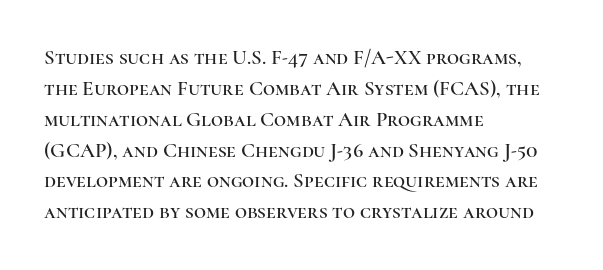
There is no visible air inserted between adjacent glyphs. Alignment: flush left. The words here are not underlined. The axis of the letterforms is exactly vertical. The designer left line spacing at the default.
